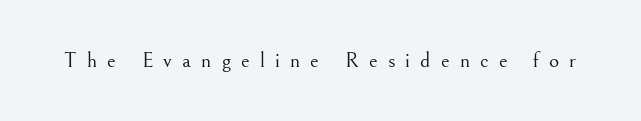
Q: Is the text bold? A: No.
Q: Is the text italic (slanted)? A: No, it is upright.
Q: Is the text underlined? A: No.
Q: Is the spacing between letters normal or unusually wide? A: Unusually wide.
